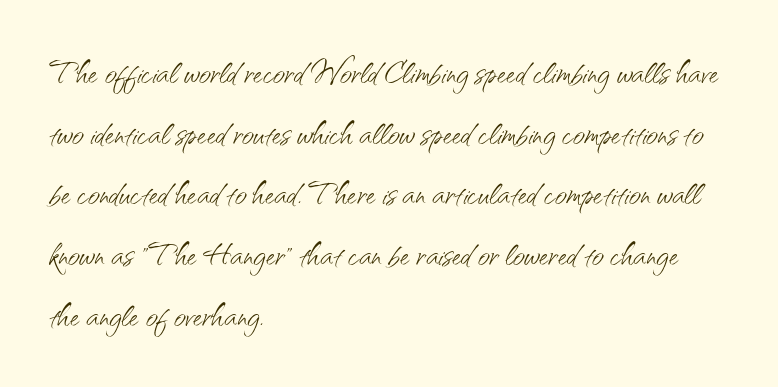
{"serif": "no", "bold": "no", "weight": "light", "width": "normal", "stroke_contrast": "medium", "x_height": "small", "monospaced": "no", "underline": "no", "align": "left", "line_spacing": "normal", "line_spacing_ratio": 1.48, "letter_spacing": "normal", "letter_spacing_em": 0.0, "glyph_px": 41}
